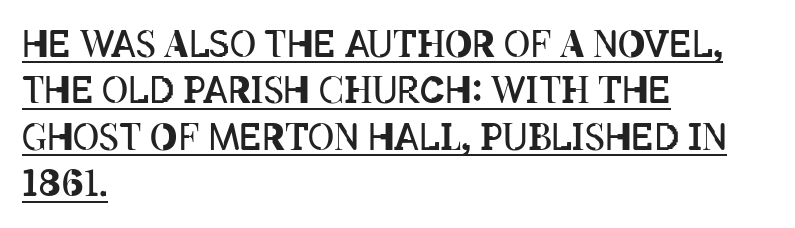
You could not count columns in this text — the font is proportionally spaced. The gaps between neighbouring characters are ordinary and unremarkable. Underlined type. Line starts are locked; line ends wander. Leading matches the norm, producing a regular column. The weight tops out at a normal text grade.
